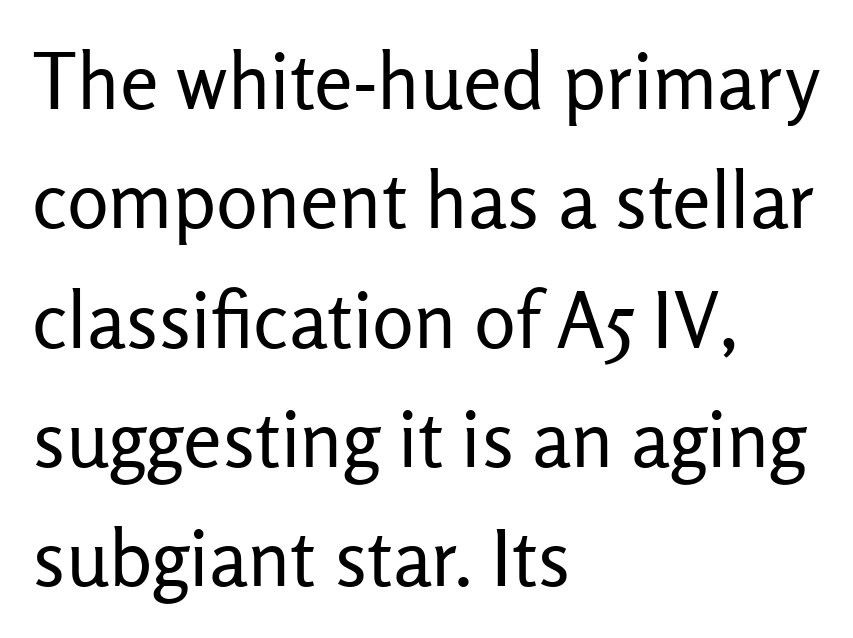
The image shows 78 px regular-weight sans-serif type, upright; set left-aligned, normal line spacing (1.53x), normal letter spacing, not underlined; low stroke contrast and a medium x-height.
